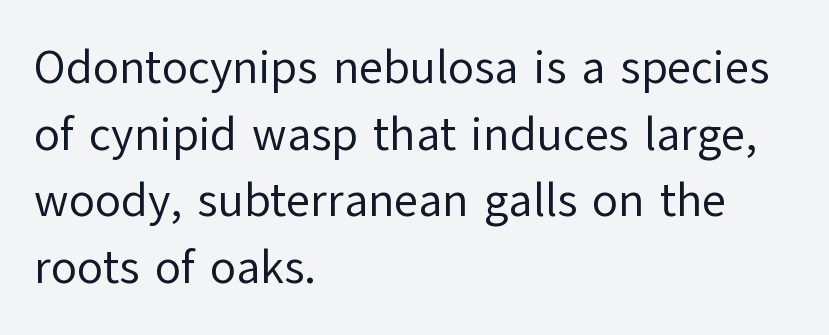
{"serif": "no", "italic": "no", "bold": "no", "weight": "regular", "width": "normal", "stroke_contrast": "low", "x_height": "medium", "monospaced": "no", "underline": "no", "align": "left", "line_spacing": "normal", "line_spacing_ratio": 1.42, "letter_spacing": "normal", "letter_spacing_em": 0.0, "glyph_px": 47}
